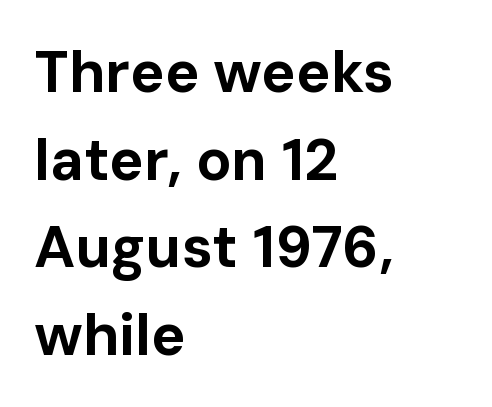
The image shows 58 px bold sans-serif type, upright; set left-aligned, normal line spacing (1.51x), normal letter spacing, not underlined; low stroke contrast and a medium x-height.
